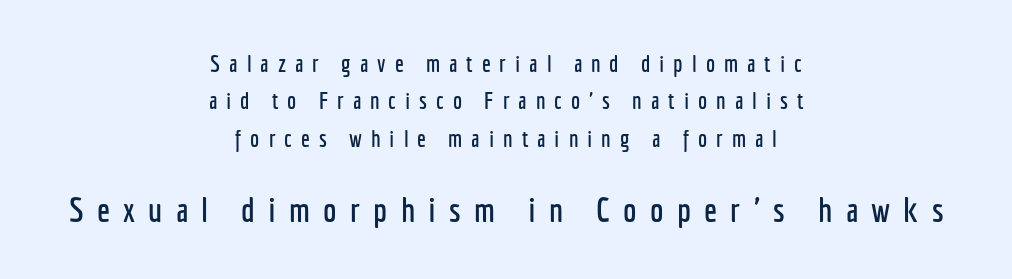
Evenly set lines give the paragraph a standard silhouette. Visually, the bottom section dominates because its glyphs are scaled up. This sample has the flowing, uneven cadence of proportional lettering. Upright lettering throughout.
